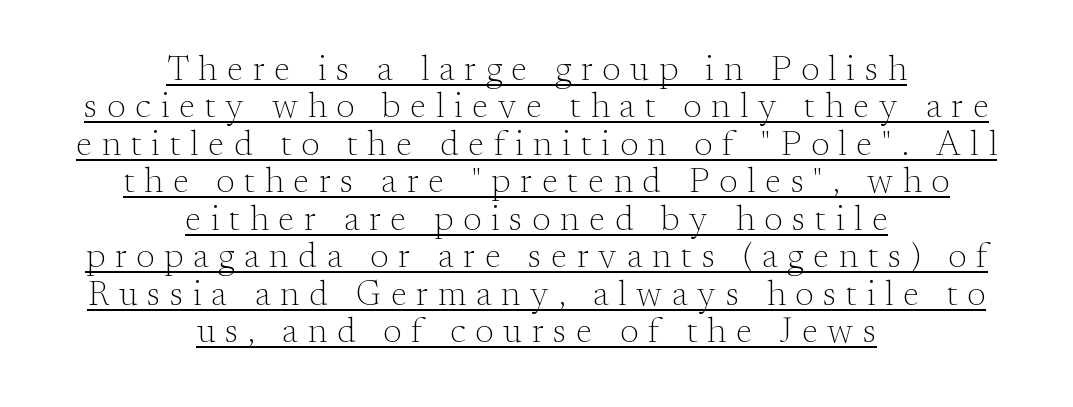
Q: Is the text bold? A: No.
Q: Is the text italic (slanted)? A: No, it is upright.
Q: Is the typeface a serif or a sans-serif typeface? A: Serif.
Q: Is the text underlined? A: Yes.
Q: How is the paragraph aligned? A: Centered.
Q: Is the spacing between letters normal or unusually wide? A: Unusually wide.
Q: Is the spacing between lines tight, normal or loose? A: Tight.
Q: Width (condensed, normal, or wide)? A: Normal.
Q: Stroke contrast? A: Medium.
Q: x-height? A: Small.
Q: Monospaced? A: No.
